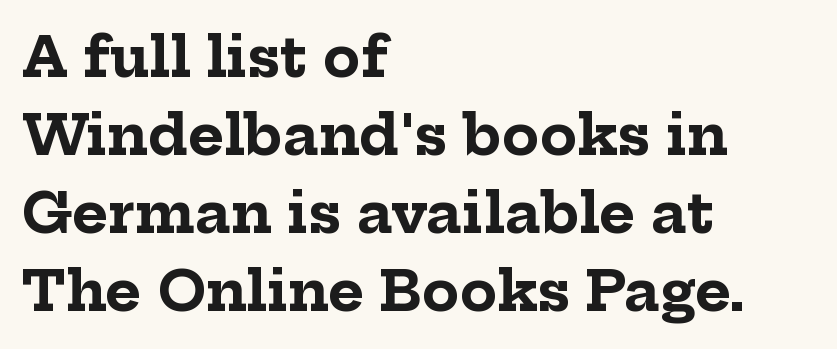
{"serif": "yes", "italic": "no", "bold": "yes", "weight": "bold", "width": "normal", "stroke_contrast": "low", "x_height": "medium", "monospaced": "no", "underline": "no", "align": "left", "line_spacing": "normal", "line_spacing_ratio": 1.42, "letter_spacing": "normal", "letter_spacing_em": 0.0, "glyph_px": 55}
